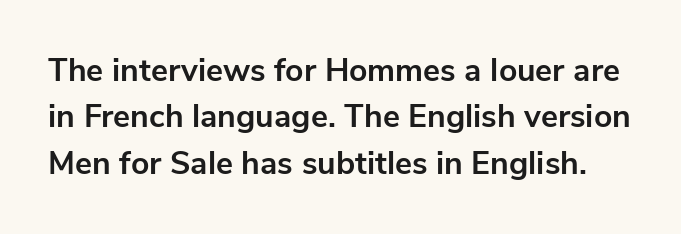
In terms of letterspacing, this is plain default setting. The designer left line spacing at the default. Type without underlining. Examine the stroke ends and you'll find no serifs.
